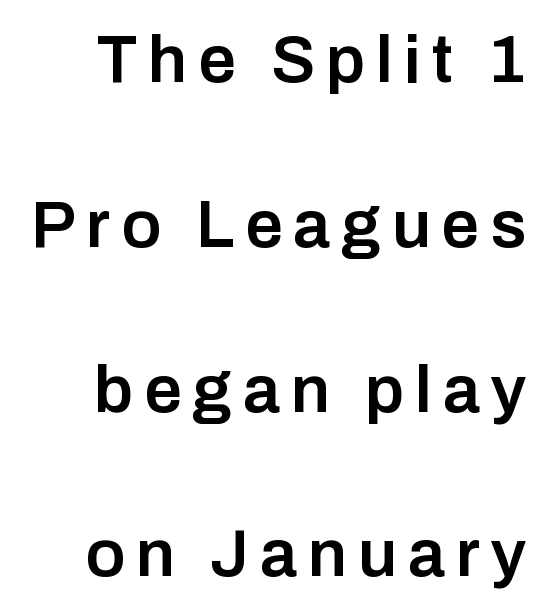
Q: Is the text bold? A: Semi-bold.
Q: Is the text italic (slanted)? A: No, it is upright.
Q: Is the typeface a serif or a sans-serif typeface? A: Sans-serif.
Q: Is the text underlined? A: No.
Q: Is the spacing between lines tight, normal or loose? A: Loose.
Q: Width (condensed, normal, or wide)? A: Normal.
Q: Stroke contrast? A: Low.
Q: x-height? A: Medium.
Q: Monospaced? A: No.
